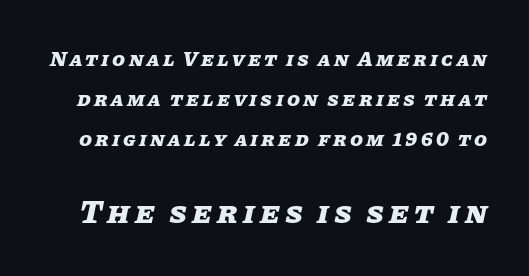
These two chunks differ in scale, with the bottom chunk taking the larger measure. The passage shown stacks its lines with a broad gap. Looks like regular typesetting: each glyph gets only the width it needs. This is heavy type, rendered in bold. The text carries the slant typical of an italic or oblique font.
